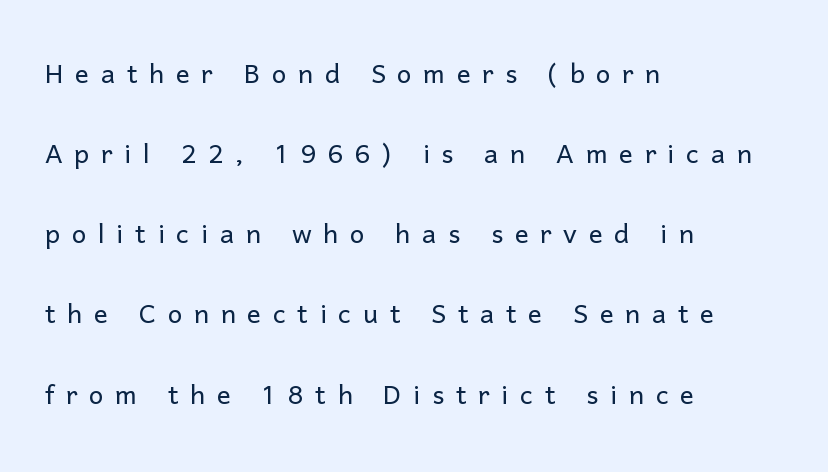
The image shows 35 px light sans-serif type, upright; set left-aligned, loose line spacing (2.29x), unusually wide letter spacing (+0.33 em), not underlined; low stroke contrast and a medium x-height.
